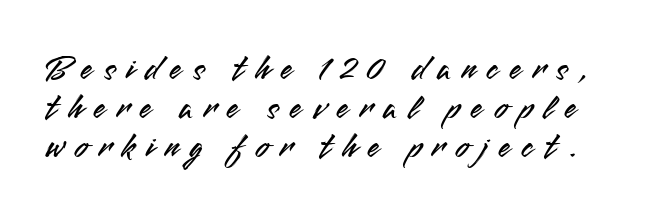
Q: Is the text italic (slanted)? A: Yes.
Q: Is the typeface a serif or a sans-serif typeface? A: Sans-serif.
Q: Is the text underlined? A: No.
Q: Is the spacing between letters normal or unusually wide? A: Unusually wide.
Q: Is the spacing between lines tight, normal or loose? A: Tight.
Q: Width (condensed, normal, or wide)? A: Normal.
Q: Stroke contrast? A: Medium.
Q: x-height? A: Small.
Q: Monospaced? A: No.
